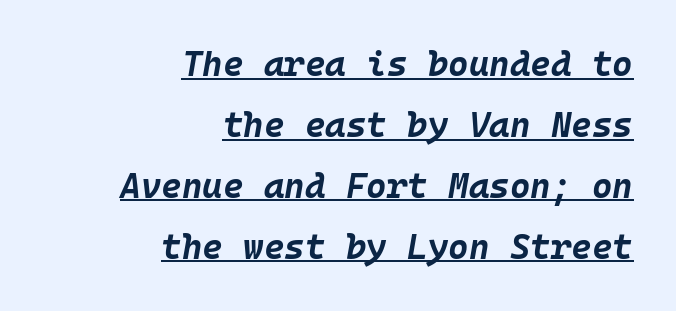
The image shows 35 px bold type, italic (leaning right), monospaced; set right-aligned, line spacing 1.74x, normal letter spacing, underlined; low stroke contrast and a large x-height.
